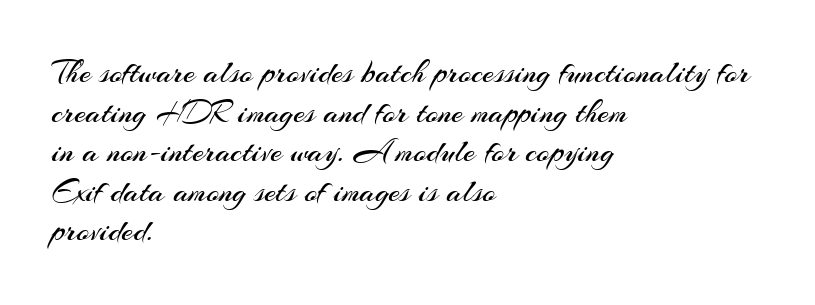
The image shows 33 px regular-weight sans-serif type; set left-aligned, line spacing 1.2x, normal letter spacing, not underlined; medium stroke contrast and a small x-height.
